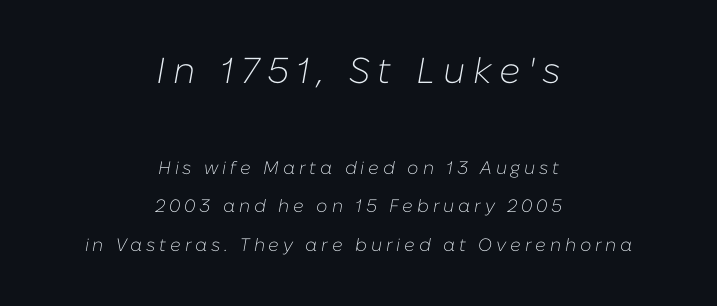
Q: Is the text bold? A: No.
Q: Is the text italic (slanted)? A: Yes, it leans right by about 10 degrees.
Q: Is the text underlined? A: No.
Q: How is the paragraph aligned? A: Centered.
Q: Is the spacing between letters normal or unusually wide? A: Unusually wide.
Q: Is the spacing between lines tight, normal or loose? A: Loose.
Q: Which block of text is set in a larger size, the first (top) or the second (bottom)? A: The first (top) one.
Q: Width (condensed, normal, or wide)? A: Normal.
Q: Stroke contrast? A: Low.
Q: x-height? A: Medium.
Q: Monospaced? A: No.
